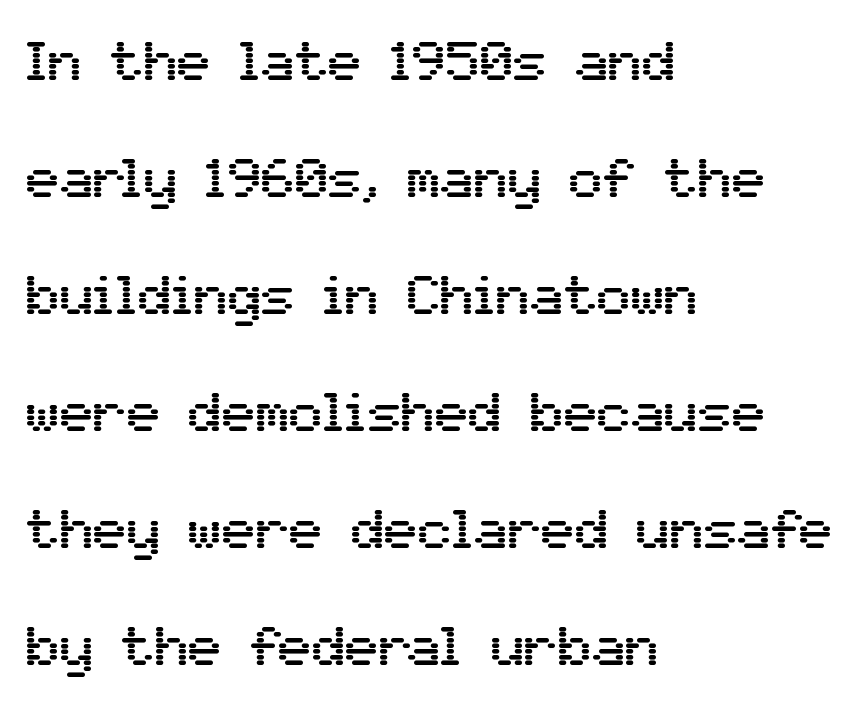
The image shows 56 px sans-serif type, upright; set left-aligned, loose line spacing (2.09x), normal letter spacing, not underlined; medium stroke contrast and a medium x-height.
